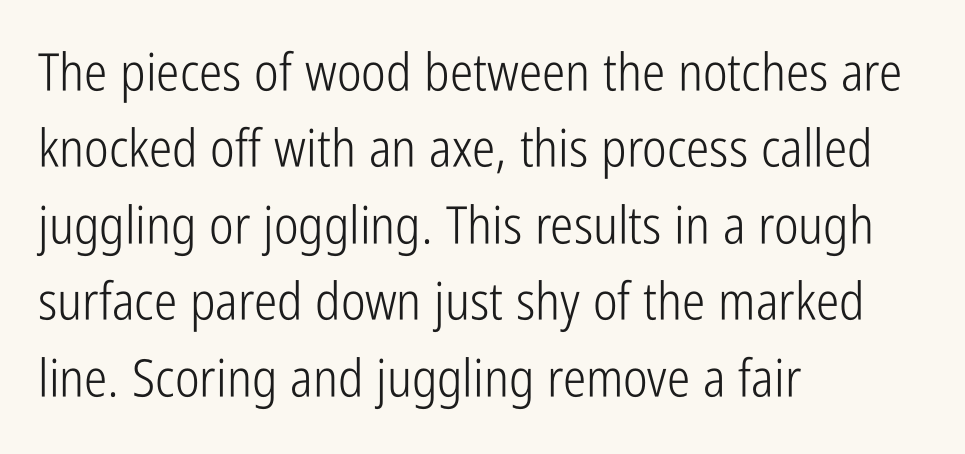
The image shows 52 px light, condensed sans-serif type, upright; set left-aligned, normal line spacing (1.47x), normal letter spacing, not underlined; low stroke contrast and a medium x-height.
